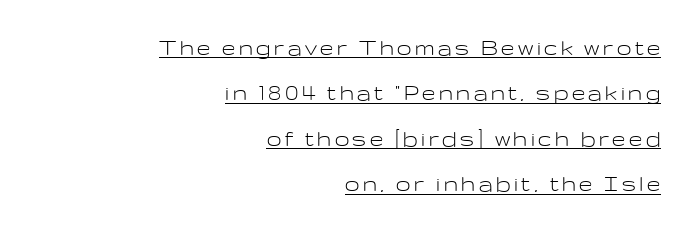
Q: Is the text bold? A: No.
Q: Is the text italic (slanted)? A: No, it is upright.
Q: Is the text underlined? A: Yes.
Q: How is the paragraph aligned? A: Right-aligned.
